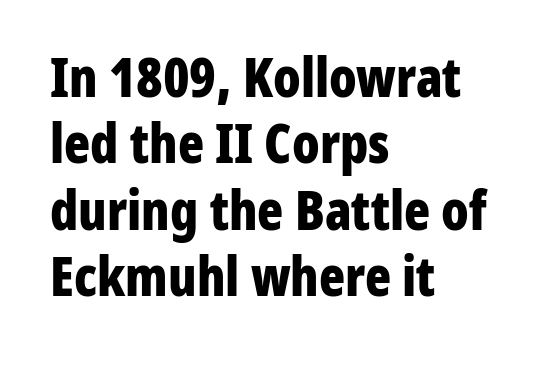
{"serif": "no", "italic": "no", "bold": "yes", "weight": "bold", "width": "condensed", "stroke_contrast": "low", "x_height": "medium", "monospaced": "no", "underline": "no", "align": "left", "line_spacing_ratio": 1.23, "letter_spacing": "normal", "letter_spacing_em": 0.0, "glyph_px": 54}
